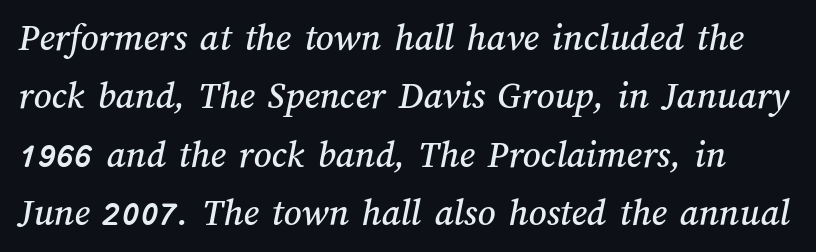
Horizontal bands of white between lines are of average thickness. Nobody drew a line under any word here. Spacing between characters is what you'd get straight out of the box. Each letter keeps its own natural width here, so spacing adapts to shape.
